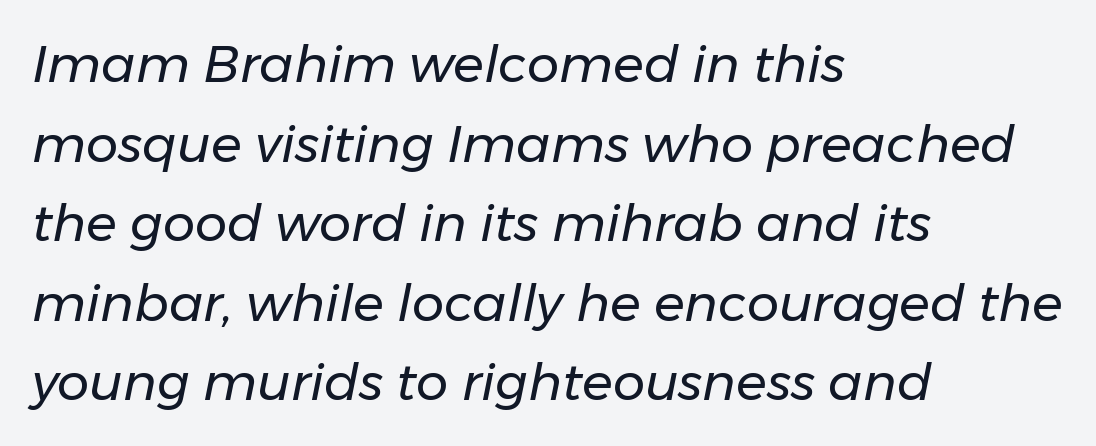
These lines stack with their left ends in a neat column. Looks like regular typesetting: each glyph gets only the width it needs. The face looks like a standard text weight, possibly lighter. The words here are not underlined. The tracking reads as untouched default to a designer's eye. Yep, that's italic — everything's leaning.
